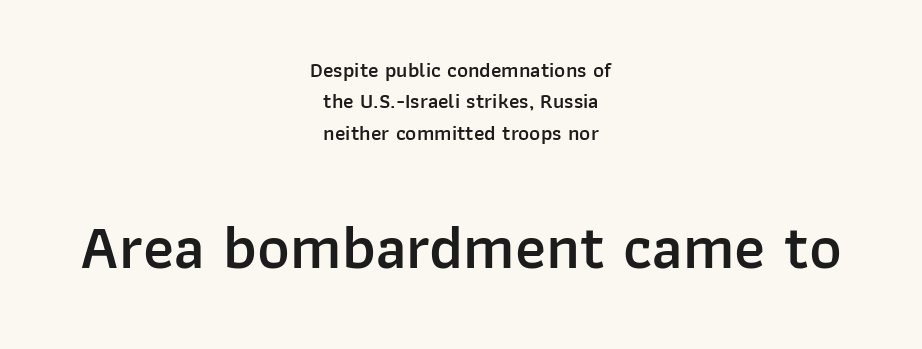
The passage shown is typed in a proportional face where columns would drift. Slightly chunky letters — semibold, I'd say, not full bold. Normally led — the rows are evenly, conventionally spaced. Compared with a flush-left layout, this one balances lines on the center instead. The words here are not underlined.
